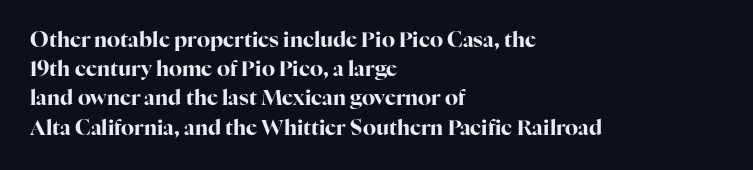
When letters stand straight like this, we call the style roman or upright. Line starts are locked; line ends wander. Quick note: underline off. Words appear dense and cohesive because spacing is normal. A normal amount of white space separates one row of letters from the next.
